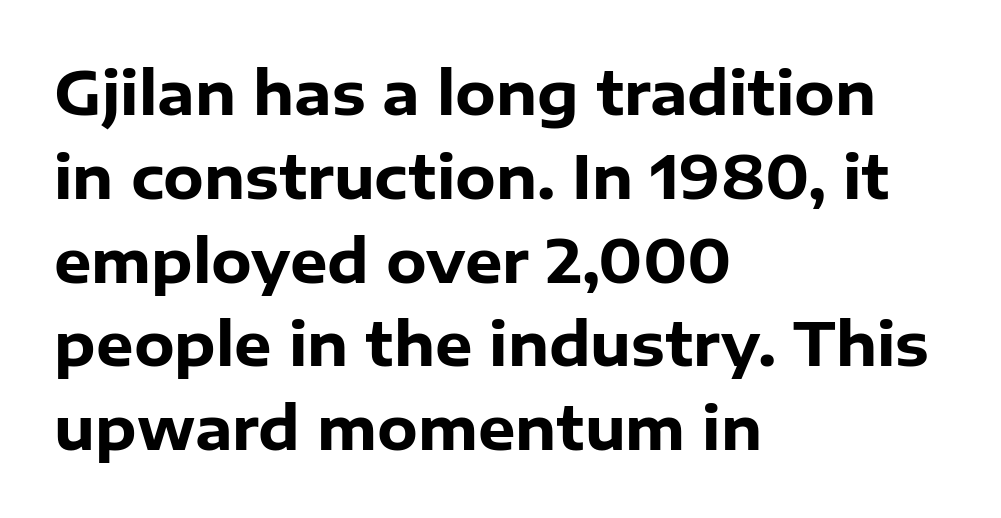
{"serif": "no", "italic": "no", "bold": "yes", "weight": "heavy", "width": "normal", "stroke_contrast": "low", "x_height": "medium", "monospaced": "no", "underline": "no", "align": "left", "line_spacing": "normal", "line_spacing_ratio": 1.42, "letter_spacing": "normal", "letter_spacing_em": 0.0, "glyph_px": 59}
